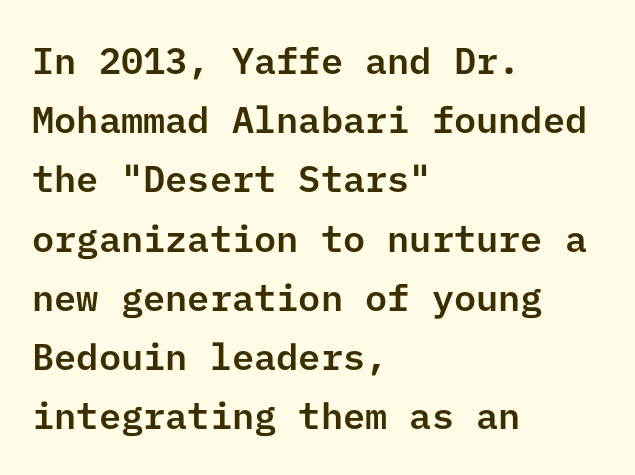
Check under the words: just untouched page. This is sans-serif lettering, the kind often seen on screens and signage. The line texture is even and compact thanks to regular tracking. Every stem runs plumb, perpendicular to the baseline.
